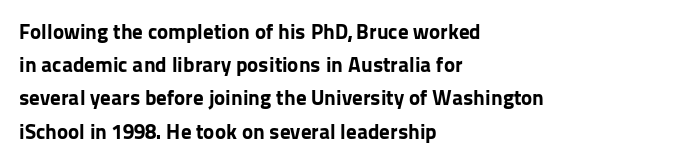
The image shows 21 px bold type, upright; set left-aligned, normal line spacing (1.58x), normal letter spacing, not underlined.
